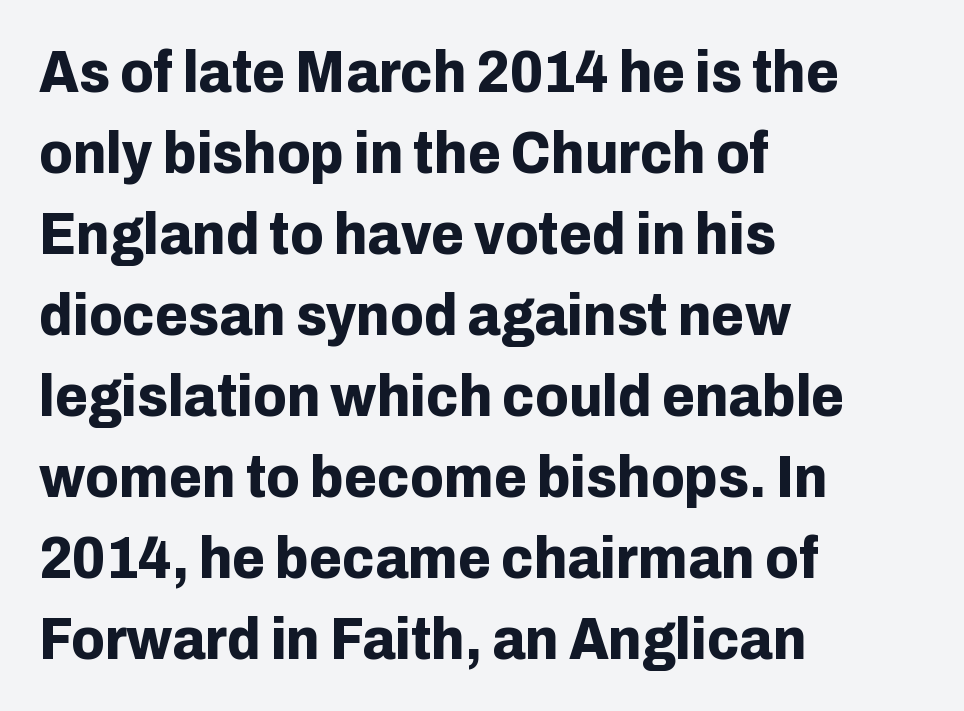
Q: Is the text bold? A: Yes.
Q: Is the text italic (slanted)? A: No, it is upright.
Q: Is the typeface a serif or a sans-serif typeface? A: Sans-serif.
Q: Is the text underlined? A: No.
Q: How is the paragraph aligned? A: Left-aligned.
Q: Is the spacing between letters normal or unusually wide? A: Normal.
Q: Is the spacing between lines tight, normal or loose? A: Normal.
Q: Width (condensed, normal, or wide)? A: Normal.
Q: Stroke contrast? A: Low.
Q: x-height? A: Medium.
Q: Monospaced? A: No.
